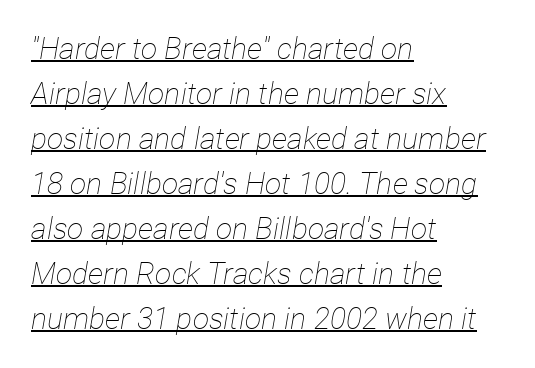
The rag falls on the right side of this text block. The face used here appears with an underline applied. Interline gaps are of average width in this sample. Look at the tracking — it's just the regular setting, nothing added.
